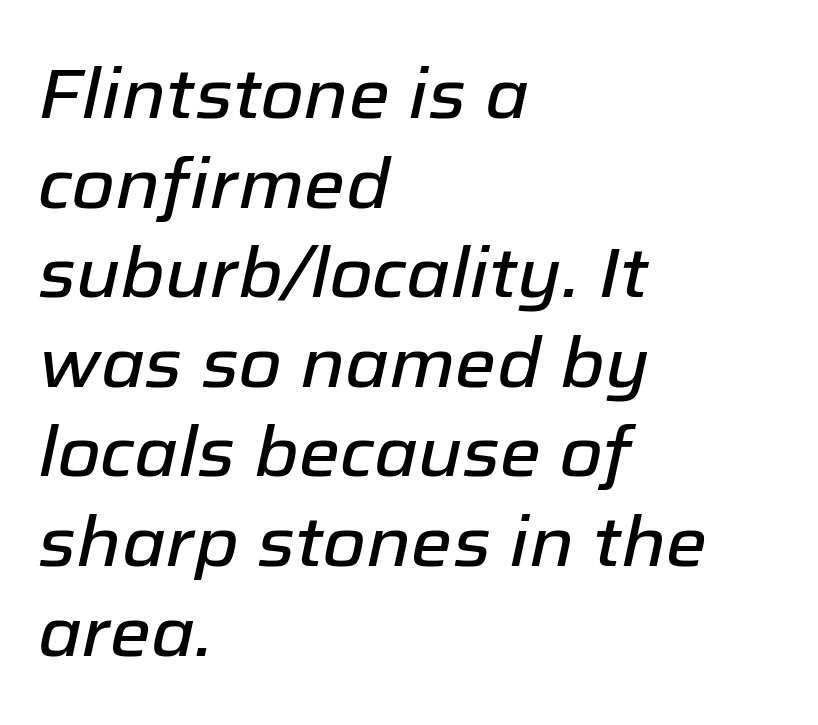
Looks like regular typesetting: each glyph gets only the width it needs. Teacher's note: observe the even left margin — that is flush-left alignment. The rendering keeps characters at their native spacing. Normally led — the rows are evenly, conventionally spaced.
